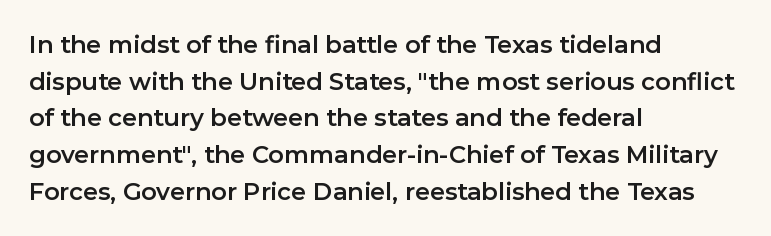
The image shows 24 px text type, upright; set left-aligned, normal line spacing (1.53x), normal letter spacing, not underlined.
